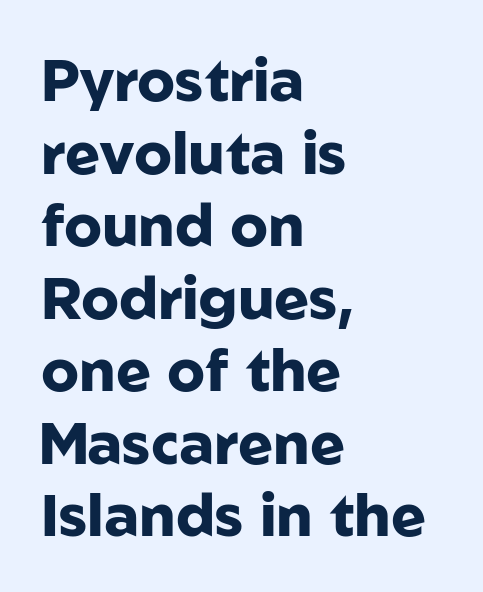
Q: Is the text bold? A: Yes.
Q: Is the text italic (slanted)? A: No, it is upright.
Q: Is the typeface a serif or a sans-serif typeface? A: Sans-serif.
Q: Is the text underlined? A: No.
Q: How is the paragraph aligned? A: Left-aligned.
Q: Is the spacing between letters normal or unusually wide? A: Normal.
Q: Width (condensed, normal, or wide)? A: Normal.
Q: Stroke contrast? A: Low.
Q: x-height? A: Medium.
Q: Monospaced? A: No.
